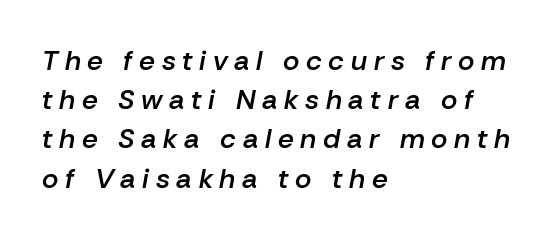
{"italic": "yes", "lean": "right", "slant_degrees": 10, "bold": "semi", "weight": "semibold", "width": "normal", "stroke_contrast": "low", "x_height": "medium", "monospaced": "no", "underline": "no", "align": "left", "line_spacing": "normal", "line_spacing_ratio": 1.4, "letter_spacing": "wide", "letter_spacing_em": 0.24, "glyph_px": 28}
